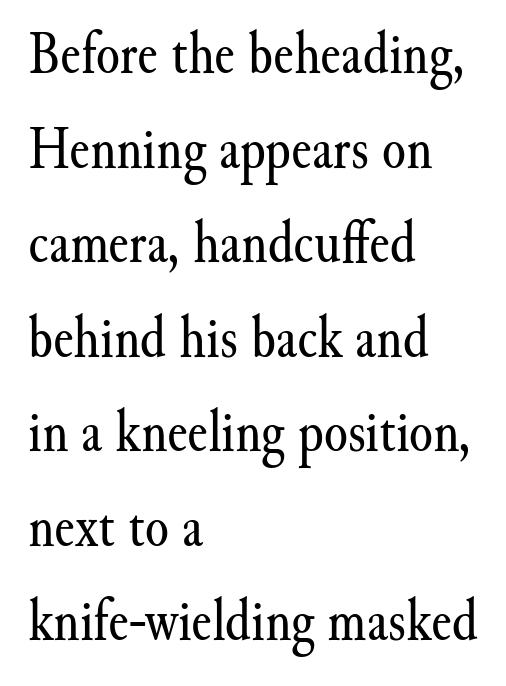
How would I describe the line gaps? Plain and ordinary. Compared with typical body copy, the letter spacing here is the same. Every stem runs plumb, perpendicular to the baseline. The face used here is seriffed, in the tradition of book romans.
